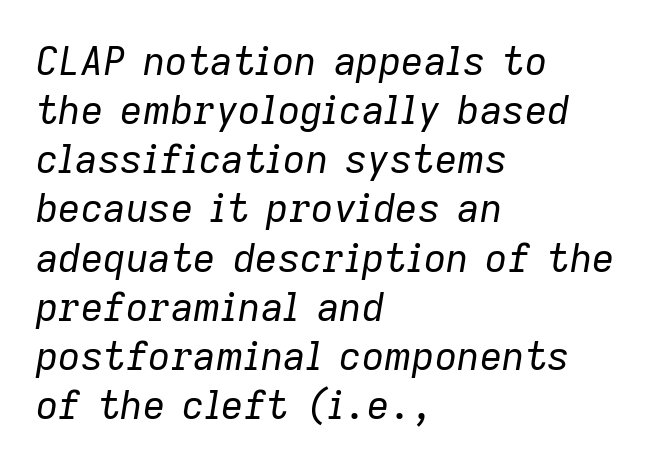
Q: Is the text bold? A: No.
Q: Is the text italic (slanted)? A: Yes, it leans right by about 9 degrees.
Q: Is the text underlined? A: No.
Q: How is the paragraph aligned? A: Left-aligned.
Q: Is the spacing between letters normal or unusually wide? A: Normal.
Q: Is the spacing between lines tight, normal or loose? A: Normal.
Q: Width (condensed, normal, or wide)? A: Normal.
Q: Stroke contrast? A: Low.
Q: x-height? A: Medium.
Q: Monospaced? A: No.
